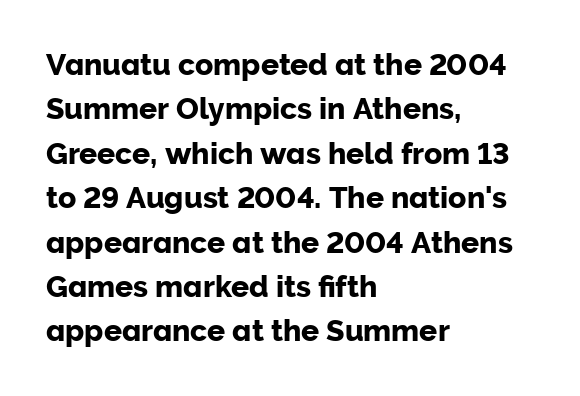
Q: Is the text italic (slanted)? A: No, it is upright.
Q: Is the typeface a serif or a sans-serif typeface? A: Sans-serif.
Q: Is the text underlined? A: No.
Q: How is the paragraph aligned? A: Left-aligned.
Q: Is the spacing between letters normal or unusually wide? A: Normal.
Q: Is the spacing between lines tight, normal or loose? A: Normal.
Q: Width (condensed, normal, or wide)? A: Normal.
Q: Stroke contrast? A: Low.
Q: x-height? A: Medium.
Q: Monospaced? A: No.
